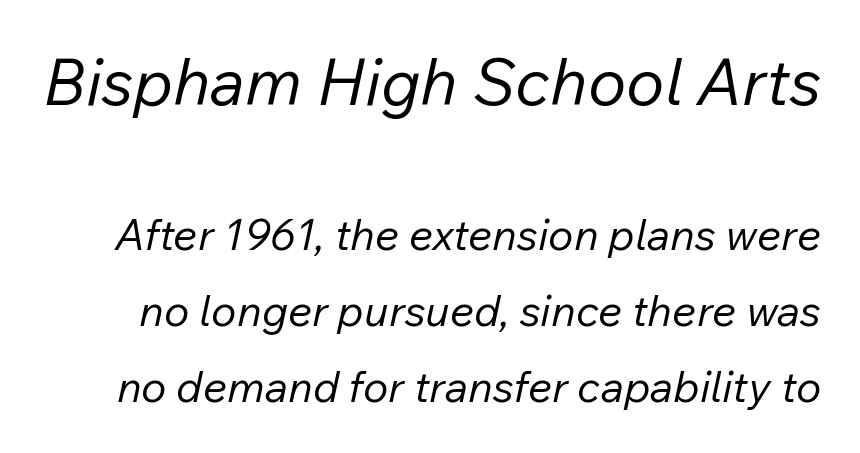
Q: Is the text bold? A: No.
Q: Is the text italic (slanted)? A: Yes, it leans right by about 12 degrees.
Q: Is the text underlined? A: No.
Q: Is the spacing between letters normal or unusually wide? A: Normal.
Q: Which block of text is set in a larger size, the first (top) or the second (bottom)? A: The first (top) one.
Q: Width (condensed, normal, or wide)? A: Normal.
Q: Stroke contrast? A: Low.
Q: x-height? A: Medium.
Q: Monospaced? A: No.
